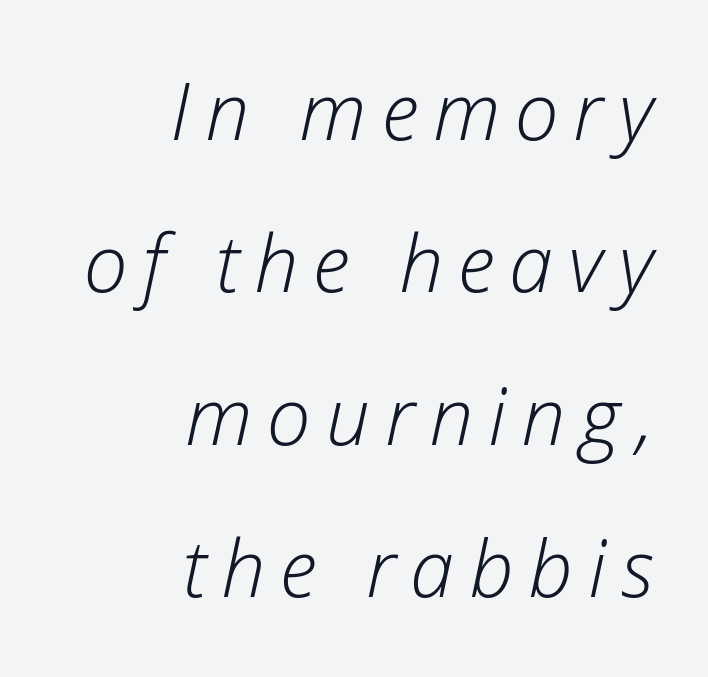
{"italic": "yes", "lean": "right", "slant_degrees": 12, "bold": "no", "weight": "light", "width": "normal", "stroke_contrast": "low", "x_height": "medium", "monospaced": "no", "underline": "no", "align": "right", "line_spacing": "loose", "line_spacing_ratio": 1.93, "glyph_px": 79}
